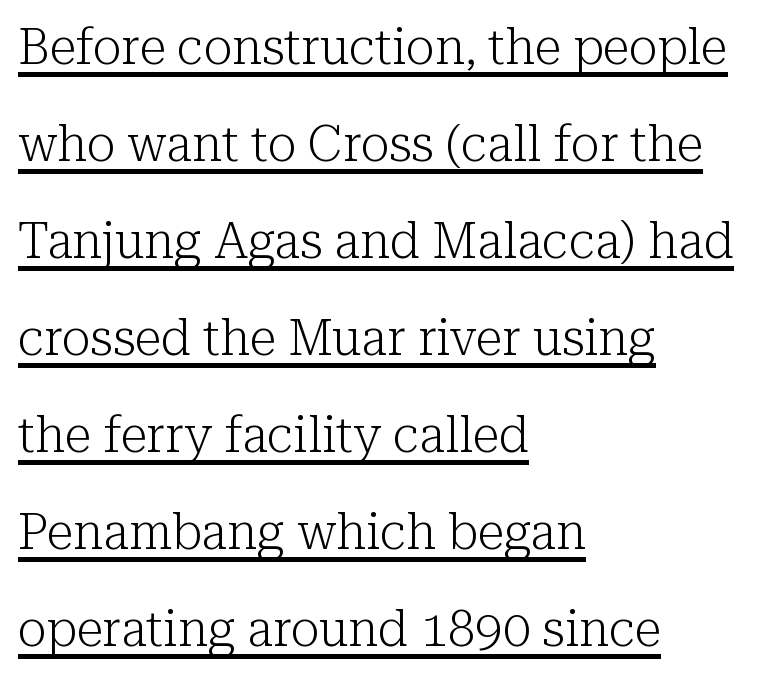
Q: Is the text bold? A: No.
Q: Is the text italic (slanted)? A: No, it is upright.
Q: Is the typeface a serif or a sans-serif typeface? A: Serif.
Q: Is the text underlined? A: Yes.
Q: How is the paragraph aligned? A: Left-aligned.
Q: Is the spacing between letters normal or unusually wide? A: Normal.
Q: Is the spacing between lines tight, normal or loose? A: Loose.
Q: Width (condensed, normal, or wide)? A: Normal.
Q: Stroke contrast? A: Low.
Q: x-height? A: Medium.
Q: Monospaced? A: No.
